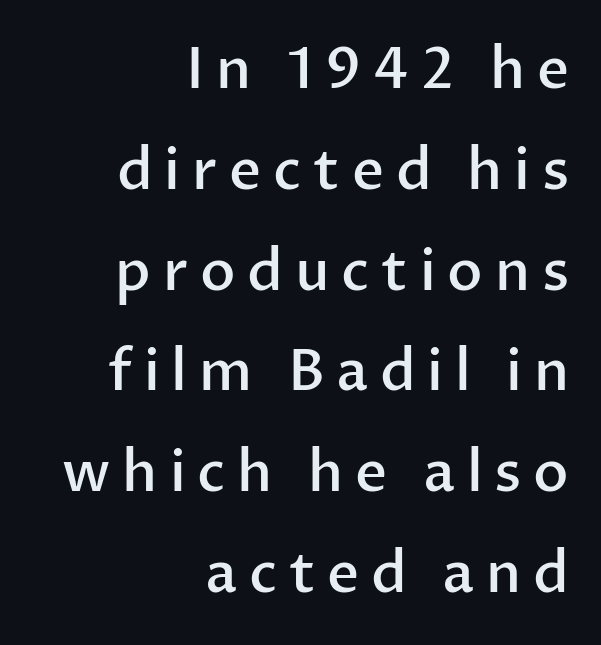
Unmarked baselines from the first word to the last. The typesetter chose a ragged-left arrangement here. The typeface chosen for these lines omits serifs. The specimen reads as upright at a glance. Slightly chunky letters — semibold, I'd say, not full bold. Words appear elongated and porous because spacing is wide.
